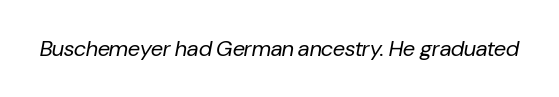
The image shows 22 px text type, italic (leaning right); set normal letter spacing, not underlined.
